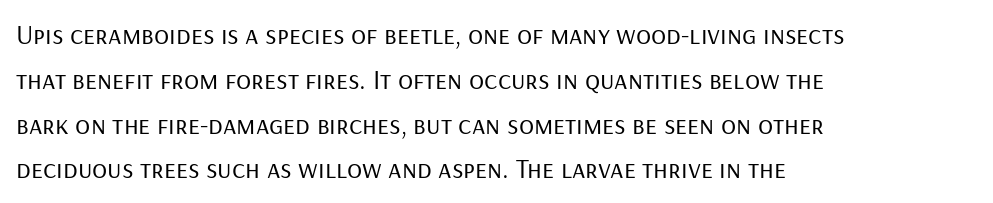
No letter is thick-stroked: the sample isn't bold. The lettering holds an erect, upright posture throughout. The glyphs are unaccompanied by any horizontal stroke below them. Spacing between characters is what you'd get straight out of the box. These lines are rendered in a variable-pitch font. The leading is moderate, giving the passage an even texture.
